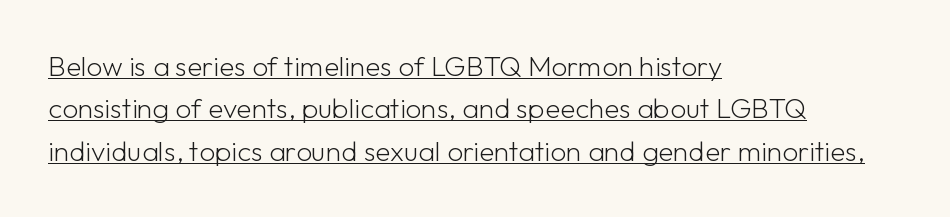
{"serif": "no", "italic": "no", "bold": "no", "weight": "light", "width": "normal", "stroke_contrast": "low", "x_height": "medium", "monospaced": "no", "underline": "yes", "align": "left", "line_spacing": "normal", "line_spacing_ratio": 1.51, "letter_spacing": "normal", "letter_spacing_em": 0.0, "glyph_px": 28}
